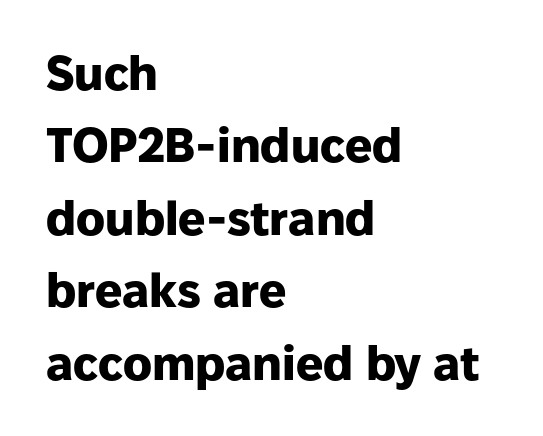
The image shows 48 px heavy sans-serif type, upright; set left-aligned, normal line spacing (1.51x), normal letter spacing, not underlined; low stroke contrast and a medium x-height.
